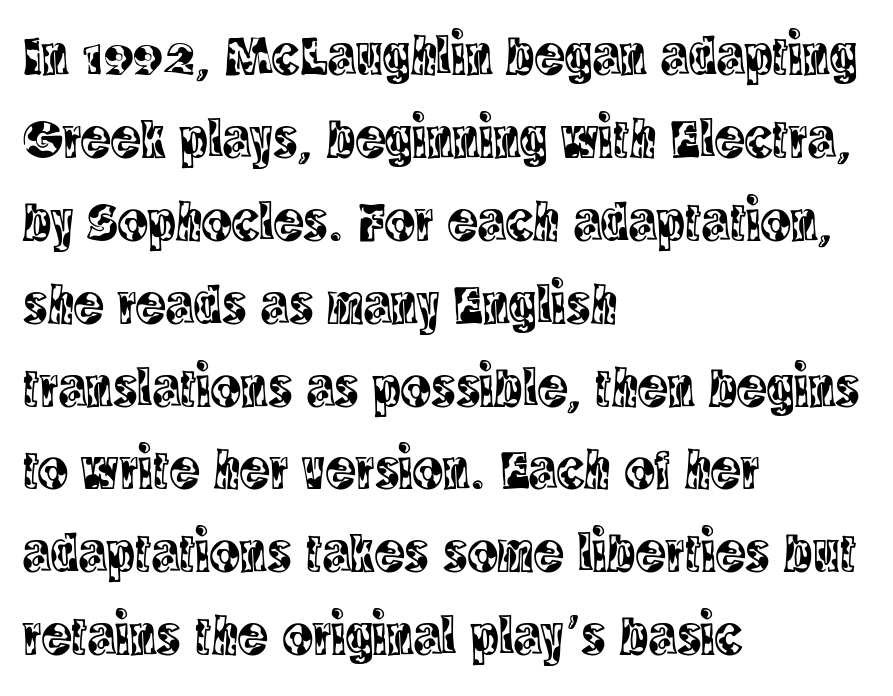
Q: Is the text italic (slanted)? A: No, it is upright.
Q: Is the typeface a serif or a sans-serif typeface? A: Serif.
Q: Is the text underlined? A: No.
Q: How is the paragraph aligned? A: Left-aligned.
Q: Is the spacing between letters normal or unusually wide? A: Normal.
Q: Is the spacing between lines tight, normal or loose? A: Normal.
Q: Width (condensed, normal, or wide)? A: Condensed.
Q: x-height? A: Large.
Q: Monospaced? A: No.
